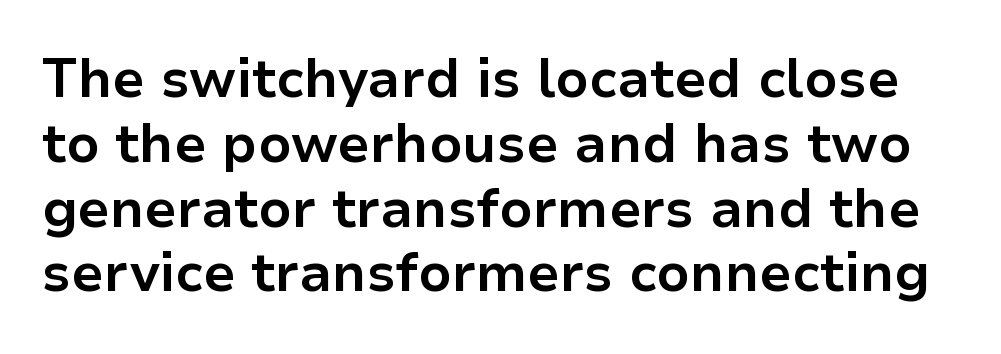
Check under the words: just untouched page. Honestly, the letter spacing is just normal — you wouldn't notice it. Does the type have serifs? No, each stem ends abruptly. Posture: upright roman.
